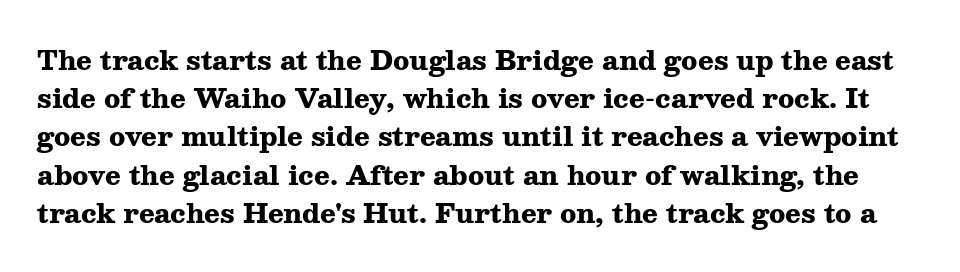
Is the type bold? Yes — the strokes are clearly thick and heavy. Has an underline been added? It has not. How are the letters spaced? Ordinarily, with no added tracking. A typesetter would call this leading conventional body-copy spacing.
